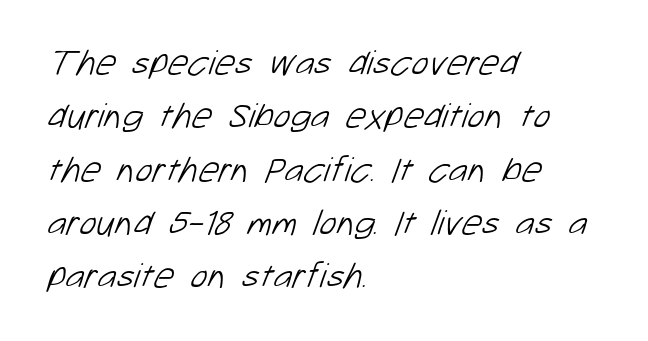
Q: Is the text bold? A: No.
Q: Is the typeface a serif or a sans-serif typeface? A: Sans-serif.
Q: Is the text underlined? A: No.
Q: How is the paragraph aligned? A: Left-aligned.
Q: Is the spacing between letters normal or unusually wide? A: Normal.
Q: Is the spacing between lines tight, normal or loose? A: Normal.
Q: Width (condensed, normal, or wide)? A: Normal.
Q: Stroke contrast? A: Low.
Q: x-height? A: Medium.
Q: Monospaced? A: No.
